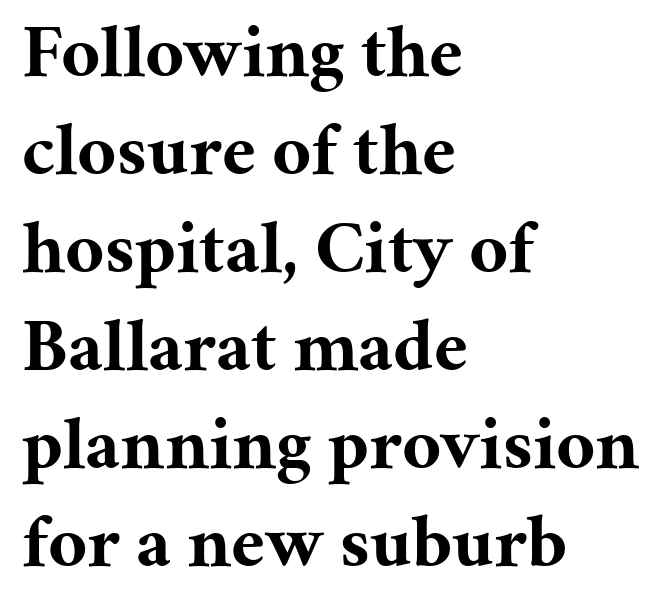
Just letters on the line, the space beneath them empty. You could not count columns in this text — the font is proportionally spaced. The rendering keeps characters at their native spacing. Weight: bold.
